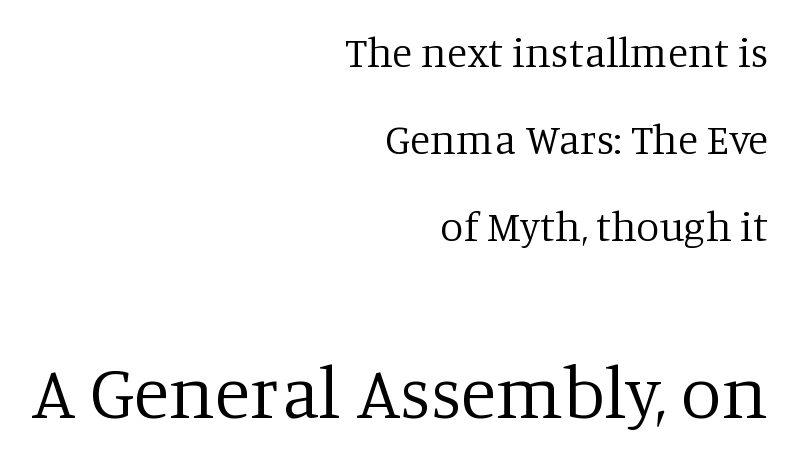
The setting favours the right margin, as signatures and pull-quotes sometimes do. These lines stand farther apart than default settings would place them. You could not count columns in this text — the font is proportionally spaced. The emphasis by scale lands on block number two, below. The axis of the letterforms is exactly vertical.
